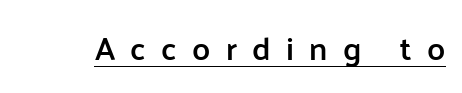
The image shows 32 px semibold sans-serif type, upright; set unusually wide letter spacing (+0.48 em), underlined; low stroke contrast and a medium x-height.
